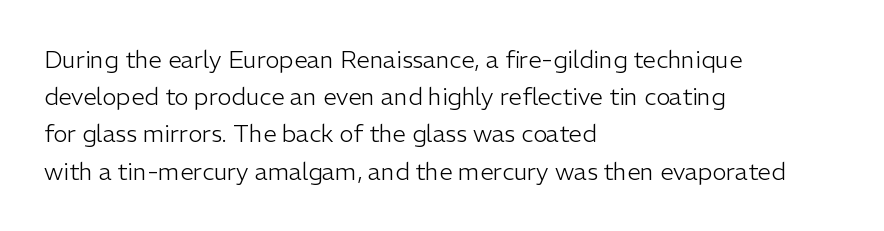
The image shows 24 px text type, upright; set left-aligned, normal line spacing (1.55x), normal letter spacing, not underlined.
